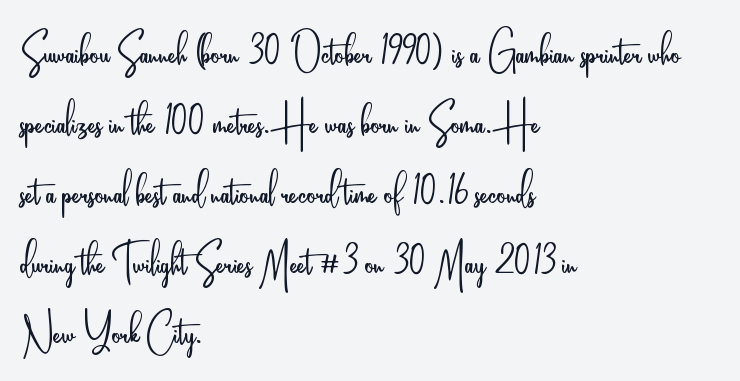
The image shows 56 px light, condensed sans-serif type; set left-aligned, normal line spacing (1.25x), normal letter spacing, not underlined; low stroke contrast and a small x-height.
